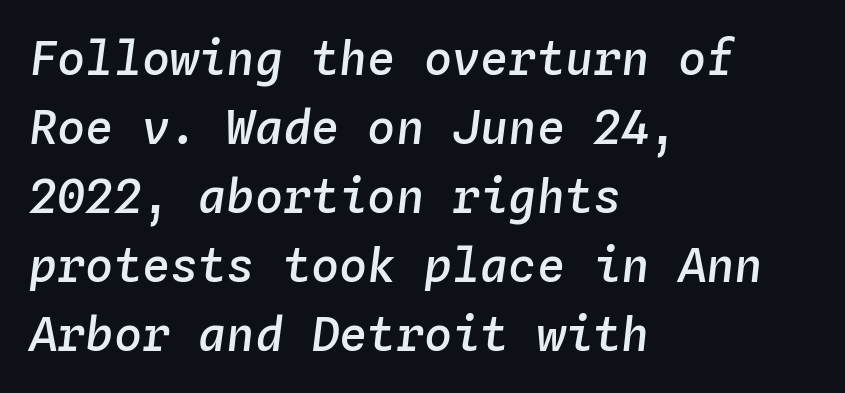
The image shows 47 px semibold type, italic (leaning right), monospaced; set left-aligned, normal line spacing (1.47x), normal letter spacing, not underlined; low stroke contrast and a medium x-height.
